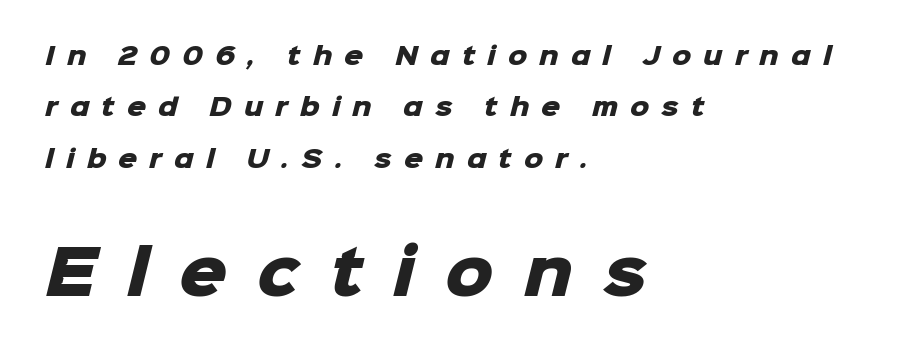
Here the second block reads like a headline and the first like body copy. Lines of text with bare space underneath. You could only call the tracking loose — the letters float apart. In terms of leading, this rendering errs on the spacious side.
